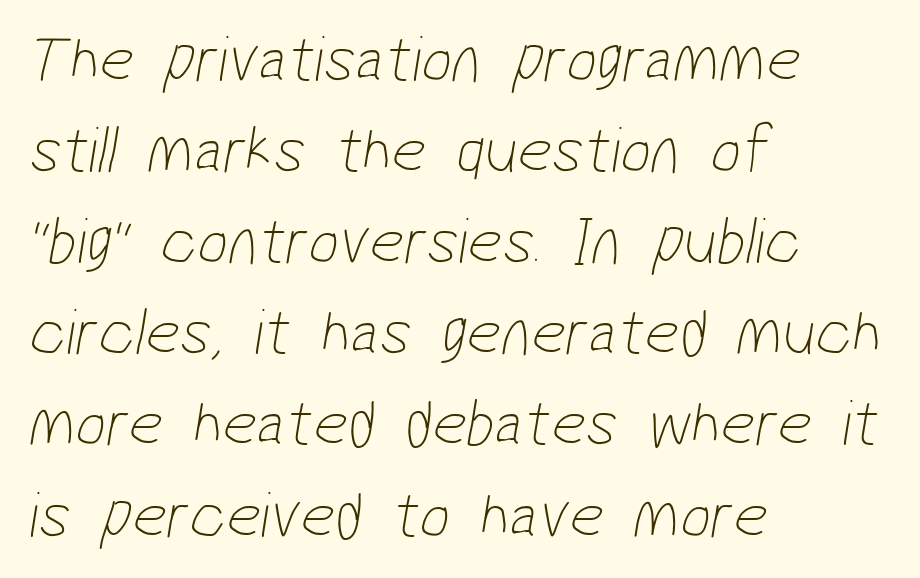
Q: Is the text bold? A: No.
Q: Is the typeface a serif or a sans-serif typeface? A: Sans-serif.
Q: Is the text underlined? A: No.
Q: How is the paragraph aligned? A: Left-aligned.
Q: Is the spacing between letters normal or unusually wide? A: Normal.
Q: Is the spacing between lines tight, normal or loose? A: Normal.
Q: Width (condensed, normal, or wide)? A: Condensed.
Q: Stroke contrast? A: Low.
Q: x-height? A: Medium.
Q: Monospaced? A: No.
